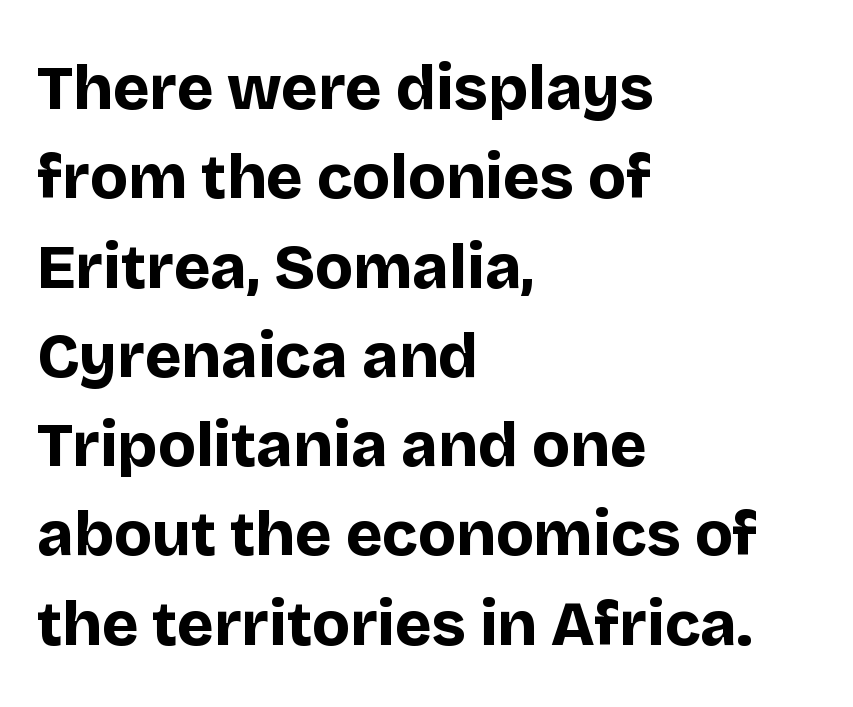
The passage is arranged the way most books set body copy — flush left. Honestly, the row spacing looks completely unremarkable. Bare-footed words on every line. Characters follow at the spacing the type designer built in. Here the designer chose a conventional face with non-uniform glyph widths. A full-strength bold gives these letters their thick strokes.
